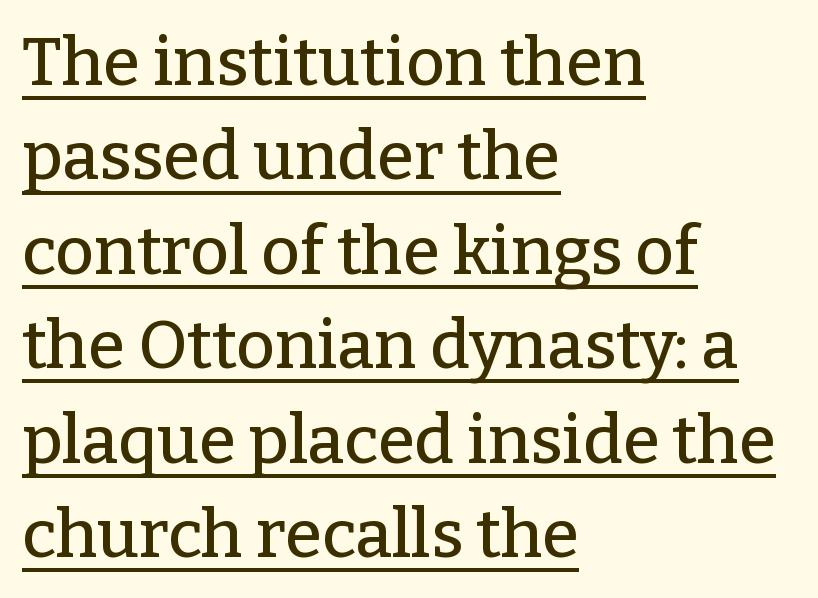
The sample's only ornament is a line tracing under the words. In terms of letterspacing, this is plain default setting. Is this a sans? No — the strokes have serifs. Here the designer chose a conventional face with non-uniform glyph widths. This sample keeps an unexceptional amount of space between lines.
